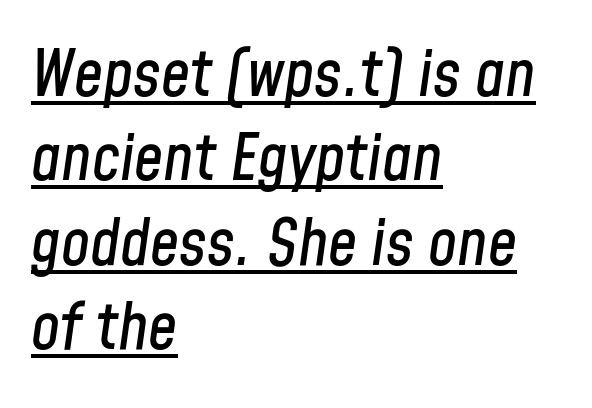
{"italic": "yes", "lean": "right", "slant_degrees": 8, "width": "condensed", "stroke_contrast": "low", "x_height": "medium", "monospaced": "no", "underline": "yes", "align": "left", "line_spacing": "normal", "line_spacing_ratio": 1.3, "letter_spacing": "normal", "letter_spacing_em": 0.0, "glyph_px": 65}
